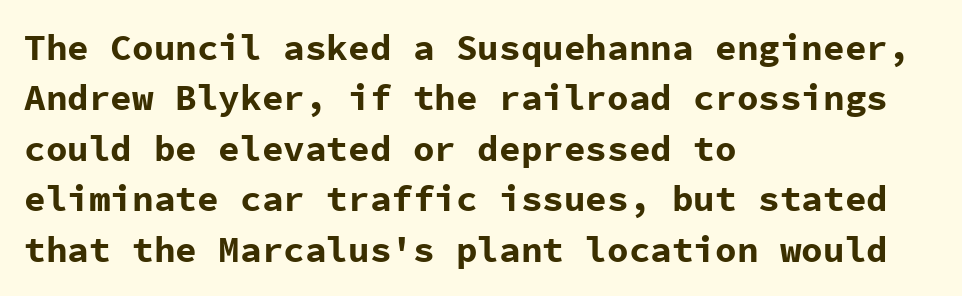
{"serif": "no", "italic": "no", "bold": "yes", "weight": "bold", "width": "normal", "stroke_contrast": "low", "x_height": "medium", "monospaced": "yes", "underline": "no", "align": "left", "line_spacing": "normal", "line_spacing_ratio": 1.4, "letter_spacing": "normal", "letter_spacing_em": 0.0, "glyph_px": 36}
